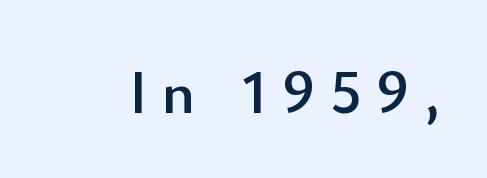
Q: Is the text italic (slanted)? A: No, it is upright.
Q: Is the typeface a serif or a sans-serif typeface? A: Sans-serif.
Q: Is the text underlined? A: No.
Q: Is the spacing between letters normal or unusually wide? A: Unusually wide.
Q: Width (condensed, normal, or wide)? A: Normal.
Q: Stroke contrast? A: Low.
Q: x-height? A: Small.
Q: Monospaced? A: No.
